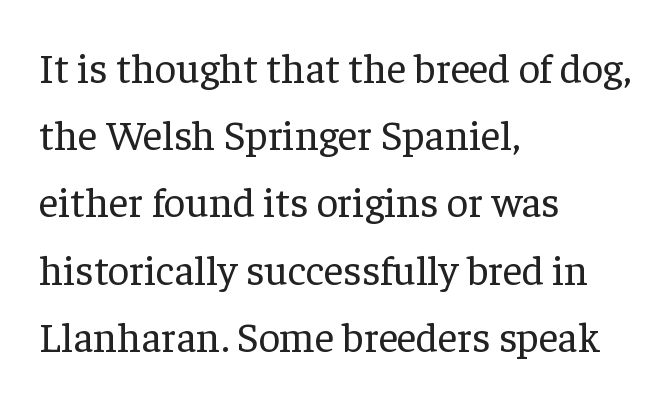
Does the lettering tilt? It doesn't — this is upright. In terms of letterspacing, this is plain default setting. The characters are drawn with everyday or finer stroke widths. Is this a fixed-width face? No — the glyphs have proportional, varying widths. One glance says typical: line gaps are just what's usual. Regarding serifs, this sample has them.
